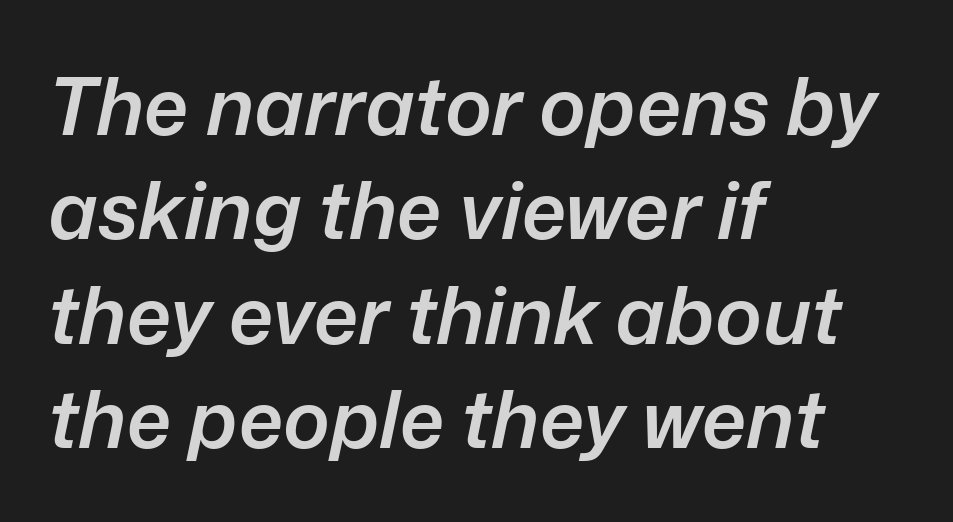
Q: Is the text bold? A: Semi-bold.
Q: Is the text italic (slanted)? A: Yes, it leans right by about 12 degrees.
Q: Is the text underlined? A: No.
Q: How is the paragraph aligned? A: Left-aligned.
Q: Is the spacing between letters normal or unusually wide? A: Normal.
Q: Is the spacing between lines tight, normal or loose? A: Normal.
Q: Width (condensed, normal, or wide)? A: Normal.
Q: Stroke contrast? A: Low.
Q: x-height? A: Medium.
Q: Monospaced? A: No.
